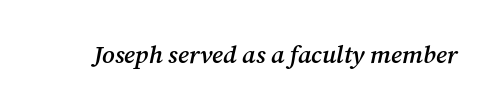
Q: Is the text bold? A: Semi-bold.
Q: Is the text italic (slanted)? A: Yes, it leans right by about 12 degrees.
Q: Is the text underlined? A: No.
Q: Is the spacing between letters normal or unusually wide? A: Normal.
